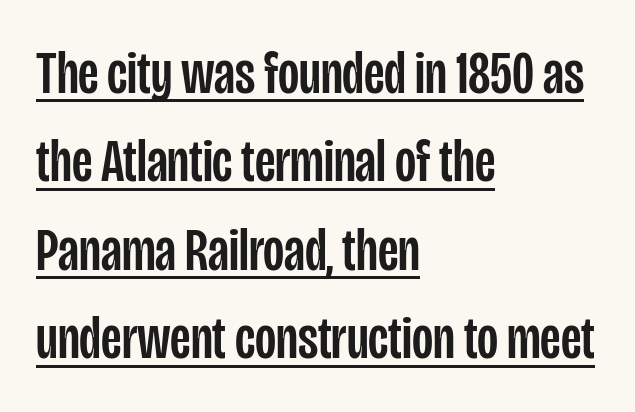
{"serif": "no", "italic": "no", "width": "condensed", "stroke_contrast": "low", "x_height": "large", "monospaced": "no", "underline": "yes", "align": "left", "line_spacing": "normal", "line_spacing_ratio": 1.45, "letter_spacing": "normal", "letter_spacing_em": 0.0, "glyph_px": 61}
